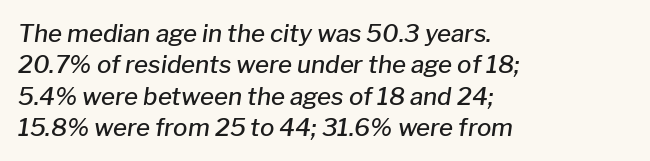
How heavy is the stroke? Medium-heavy — a semibold, shy of bold. What's the leading like? Ordinary, nothing unusual. The line texture is even and compact thanks to regular tracking. In CSS terms this would be text-align: left. Only glyphs here, with clear space below each row. The letters are slanted; this is an italic face.
